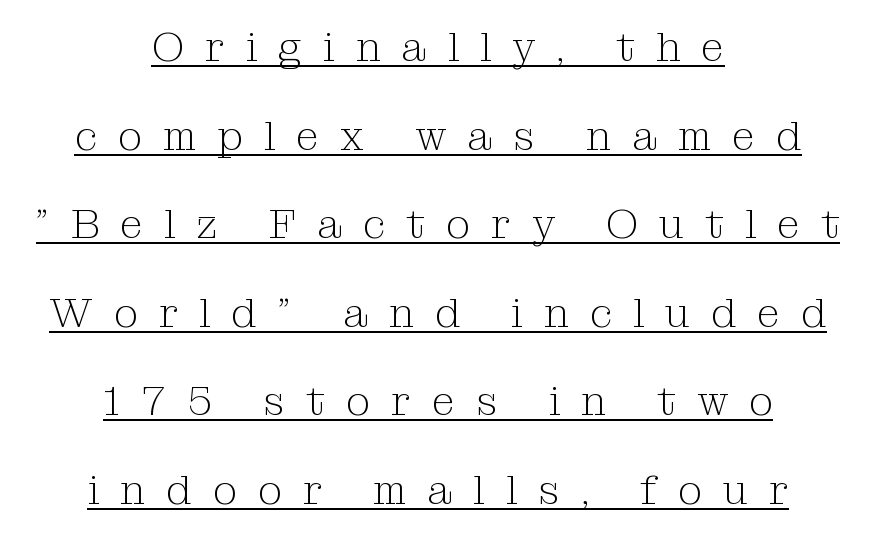
The characters display serif detailing at their extremities. The type sits square on the baseline with zero lean. Honestly, the rows look like they've been pulled way apart. The letters advance in unequal steps, a hallmark of proportional type.
